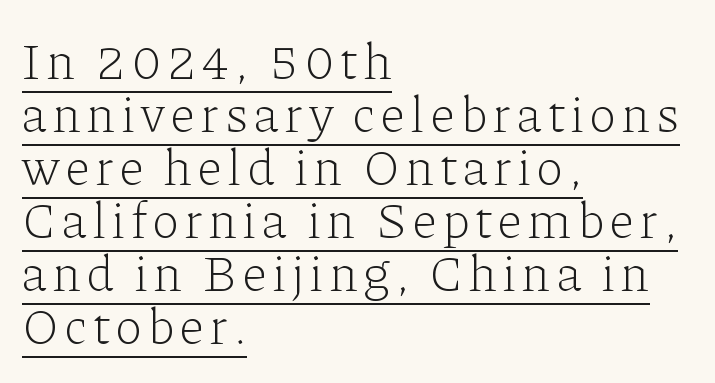
Q: Is the text bold? A: No.
Q: Is the text italic (slanted)? A: No, it is upright.
Q: Is the typeface a serif or a sans-serif typeface? A: Serif.
Q: Is the text underlined? A: Yes.
Q: How is the paragraph aligned? A: Left-aligned.
Q: Is the spacing between lines tight, normal or loose? A: Tight.
Q: Width (condensed, normal, or wide)? A: Normal.
Q: Stroke contrast? A: Low.
Q: x-height? A: Medium.
Q: Monospaced? A: No.
